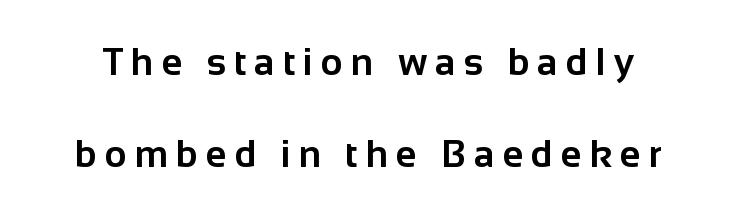
The image shows 38 px bold sans-serif type, upright; set loose line spacing (2.41x), unusually wide letter spacing (+0.21 em), not underlined; low stroke contrast and a medium x-height.
